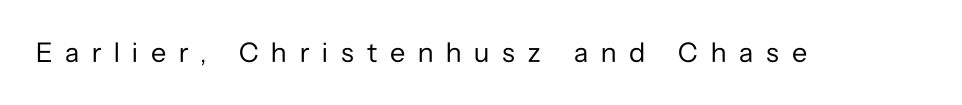
Q: Is the text bold? A: No.
Q: Is the text italic (slanted)? A: No, it is upright.
Q: Is the typeface a serif or a sans-serif typeface? A: Sans-serif.
Q: Is the text underlined? A: No.
Q: Is the spacing between letters normal or unusually wide? A: Unusually wide.
Q: Width (condensed, normal, or wide)? A: Normal.
Q: Stroke contrast? A: Low.
Q: x-height? A: Medium.
Q: Monospaced? A: No.
